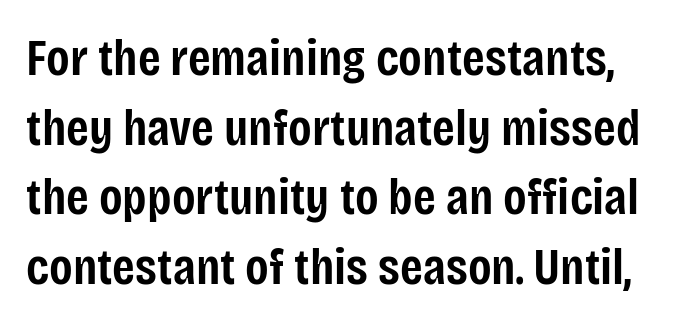
The image shows 52 px semibold, condensed sans-serif type, upright; set normal line spacing (1.34x), normal letter spacing, not underlined; low stroke contrast and a large x-height.
